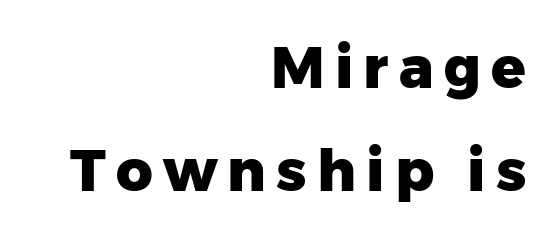
{"serif": "no", "italic": "no", "bold": "yes", "weight": "heavy", "width": "normal", "stroke_contrast": "low", "x_height": "medium", "monospaced": "no", "underline": "no", "align": "right", "line_spacing_ratio": 1.81, "glyph_px": 57}
